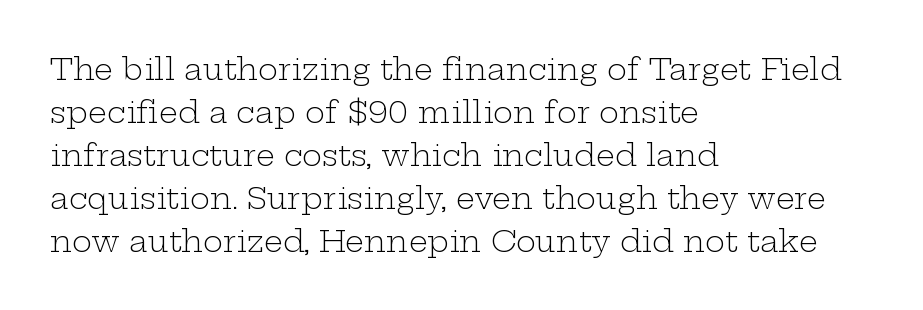
This sample keeps an unexceptional amount of space between lines. Does the copy run flush right? No — it runs flush left. Summary of weight: not heavy and not bold. Tracking here is standard; glyphs follow each other at the usual distance.
